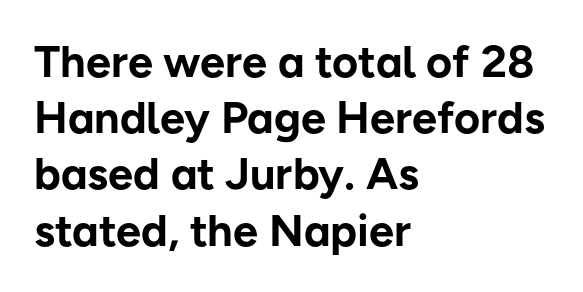
The image shows 45 px bold sans-serif type, upright; set left-aligned, normal line spacing (1.25x), normal letter spacing, not underlined; low stroke contrast and a medium x-height.
